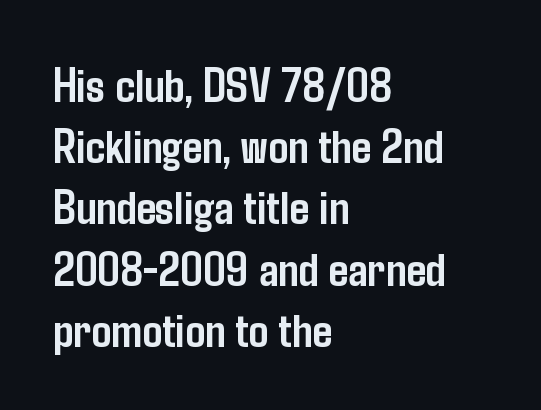
{"serif": "no", "italic": "no", "bold": "yes", "weight": "semibold", "width": "condensed", "stroke_contrast": "low", "x_height": "medium", "monospaced": "no", "underline": "no", "align": "left", "line_spacing": "normal", "line_spacing_ratio": 1.25, "letter_spacing": "normal", "letter_spacing_em": 0.0, "glyph_px": 49}
